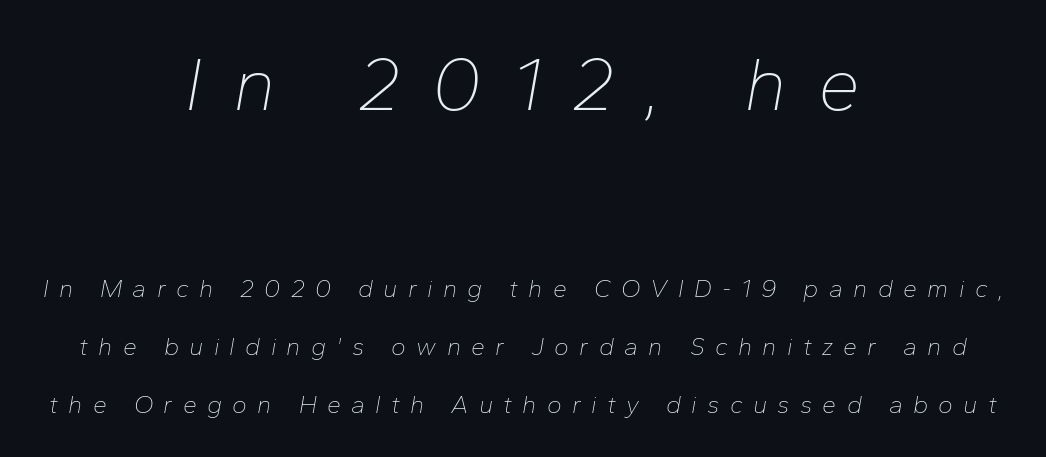
The rendering applies a slant to the glyphs. Bigger letters appear in the top chunk; the bottom chunk is reduced. The passage shown stacks its lines with a broad gap. The lines are quadded center.
